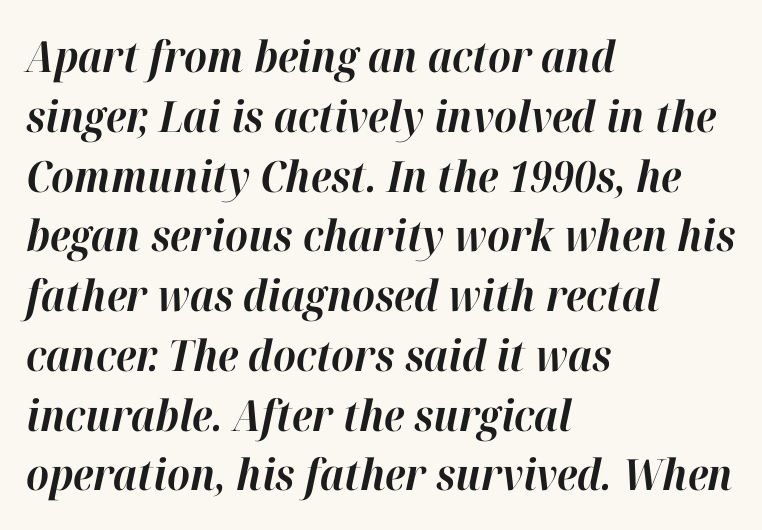
{"italic": "yes", "lean": "right", "slant_degrees": 12, "bold": "yes", "weight": "bold", "width": "normal", "stroke_contrast": "high", "x_height": "medium", "monospaced": "no", "underline": "no", "align": "left", "line_spacing": "normal", "line_spacing_ratio": 1.39, "letter_spacing": "normal", "letter_spacing_em": 0.0, "glyph_px": 43}
